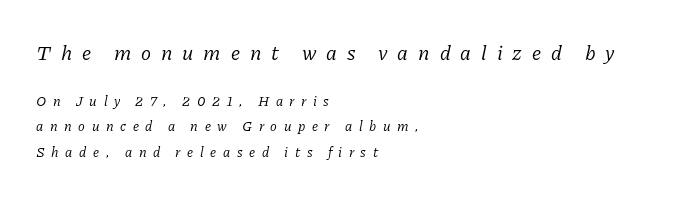
{"italic": "yes", "lean": "right", "slant_degrees": 11, "bold": "no", "underline": "no", "align": "left", "line_spacing_ratio": 1.79, "letter_spacing": "wide", "letter_spacing_em": 0.47, "larger_block": "first", "size_ratio": 1.5, "glyph_px": 21}
